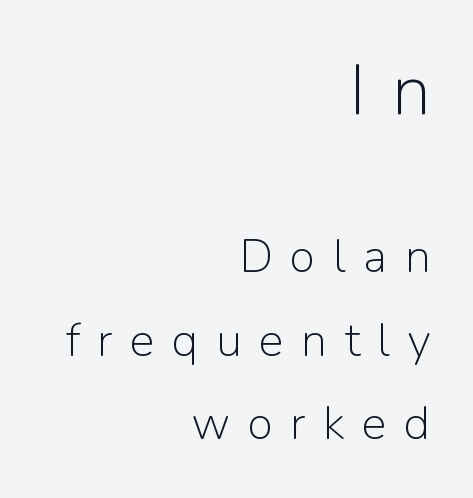
Q: Is the text bold? A: No.
Q: Is the text italic (slanted)? A: No, it is upright.
Q: Is the typeface a serif or a sans-serif typeface? A: Sans-serif.
Q: Is the text underlined? A: No.
Q: How is the paragraph aligned? A: Right-aligned.
Q: Is the spacing between letters normal or unusually wide? A: Unusually wide.
Q: Which block of text is set in a larger size, the first (top) or the second (bottom)? A: The first (top) one.
Q: Width (condensed, normal, or wide)? A: Normal.
Q: Stroke contrast? A: Low.
Q: x-height? A: Medium.
Q: Monospaced? A: No.
